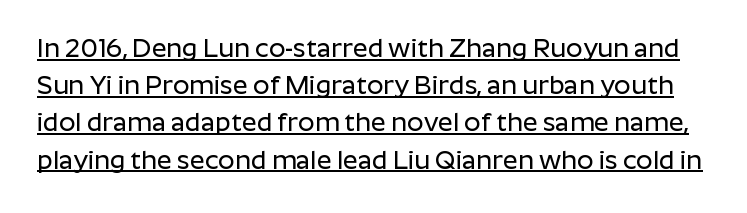
The axis of the letterforms is exactly vertical. Emphasis is given by a line drawn under the lettering. Short note: letters normally spaced. One glance says typical: line gaps are just what's usual.
